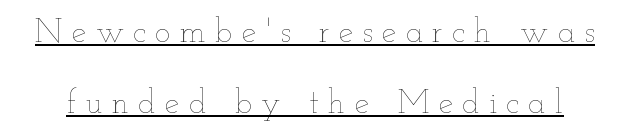
The image shows 33 px thin, wide type, upright; set loose line spacing (2.16x), unusually wide letter spacing (+0.28 em), underlined; low stroke contrast and a small x-height.
